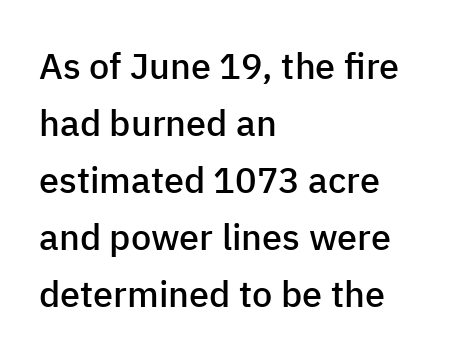
Q: Is the text bold? A: Semi-bold.
Q: Is the text italic (slanted)? A: No, it is upright.
Q: Is the typeface a serif or a sans-serif typeface? A: Sans-serif.
Q: Is the text underlined? A: No.
Q: How is the paragraph aligned? A: Left-aligned.
Q: Is the spacing between letters normal or unusually wide? A: Normal.
Q: Is the spacing between lines tight, normal or loose? A: Normal.
Q: Width (condensed, normal, or wide)? A: Normal.
Q: Stroke contrast? A: Low.
Q: x-height? A: Medium.
Q: Monospaced? A: No.
